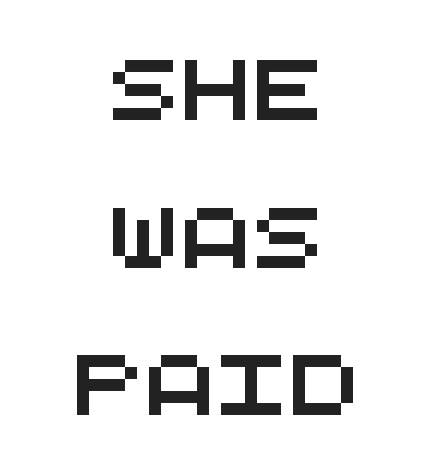
{"serif": "no", "width": "wide", "stroke_contrast": "medium", "x_height": "large", "monospaced": "yes", "underline": "no", "align": "center", "line_spacing": "loose", "line_spacing_ratio": 2.46, "letter_spacing": "normal", "letter_spacing_em": 0.0, "glyph_px": 60}
